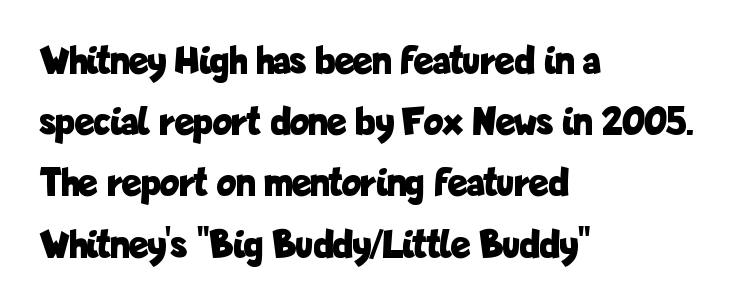
The image shows 40 px bold, condensed sans-serif type, upright; set left-aligned, normal line spacing (1.53x), normal letter spacing, not underlined; low stroke contrast and a medium x-height.
